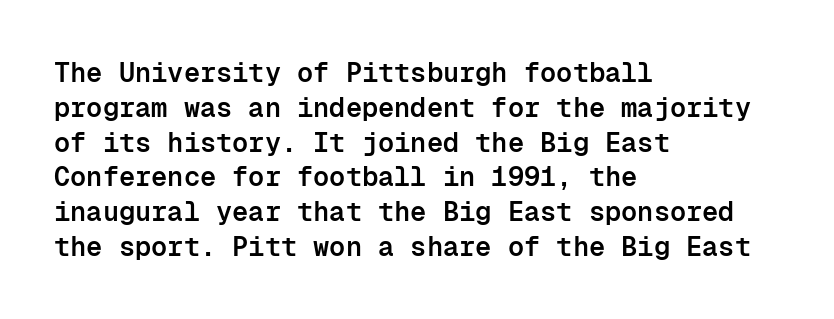
{"italic": "no", "bold": "semi", "underline": "no", "align": "left", "line_spacing": "normal", "line_spacing_ratio": 1.29, "letter_spacing": "normal", "letter_spacing_em": 0.0, "glyph_px": 27}
